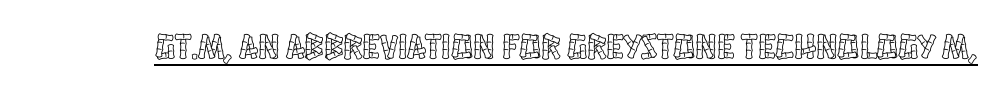
Q: Is the text italic (slanted)? A: No, it is upright.
Q: Is the text underlined? A: Yes.
Q: Is the spacing between letters normal or unusually wide? A: Normal.
Q: Width (condensed, normal, or wide)? A: Condensed.
Q: x-height? A: Large.
Q: Monospaced? A: No.
